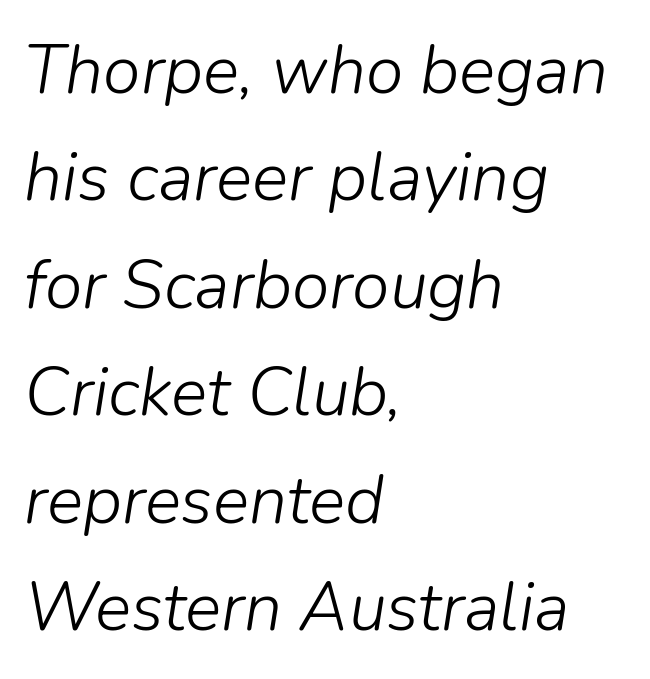
Spacing verdict: proportional, widths tailored to each character. The specimen reads as italic at a glance. Students, note that the glyphs here touch the page at normal intervals. In terms of leading, this rendering sits right in the middle. The words here are not underlined.
